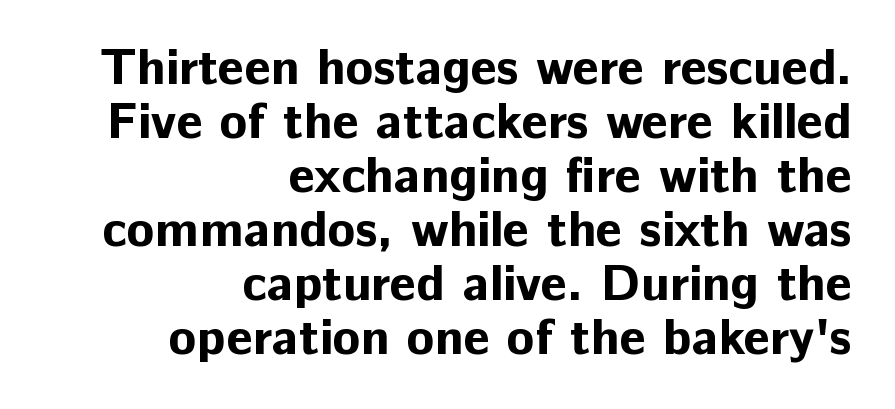
The image shows 51 px bold sans-serif type, upright; set right-aligned, tight line spacing (1.06x), normal letter spacing, not underlined; low stroke contrast and a medium x-height.
